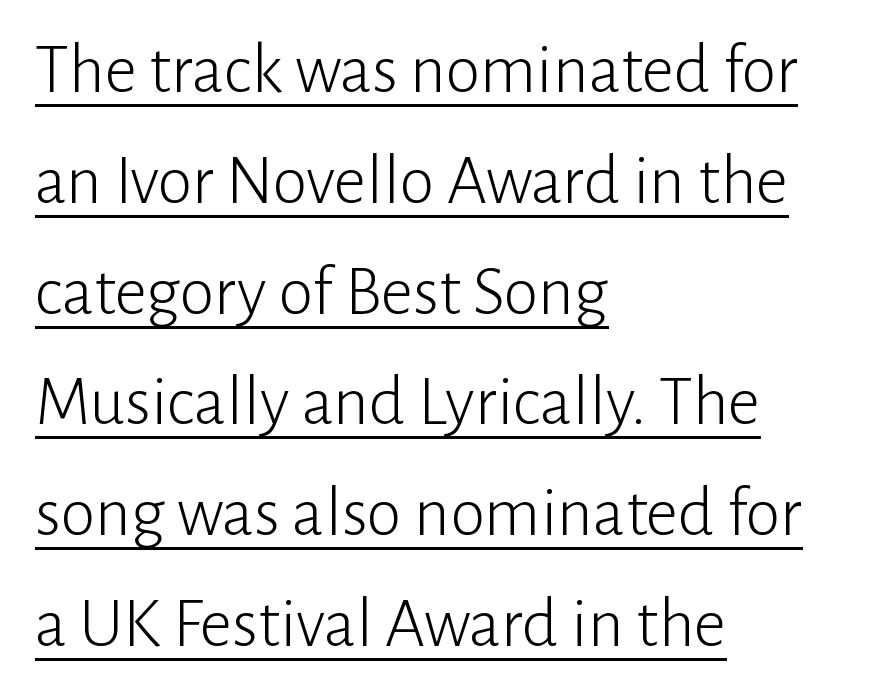
{"serif": "no", "italic": "no", "bold": "no", "weight": "light", "width": "normal", "stroke_contrast": "low", "x_height": "medium", "monospaced": "no", "underline": "yes", "align": "left", "line_spacing": "normal", "line_spacing_ratio": 1.56, "letter_spacing": "normal", "letter_spacing_em": 0.0, "glyph_px": 71}
